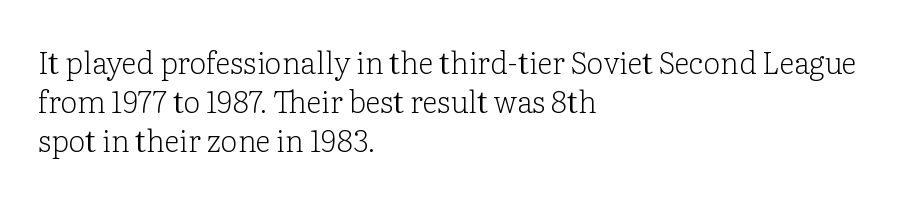
Is the type heavy? It reads as light-to-regular instead. This sample has the flowing, uneven cadence of proportional lettering. The face used here is seriffed, in the tradition of book romans. A classic flush-left, rag-right setting is used for this passage.
